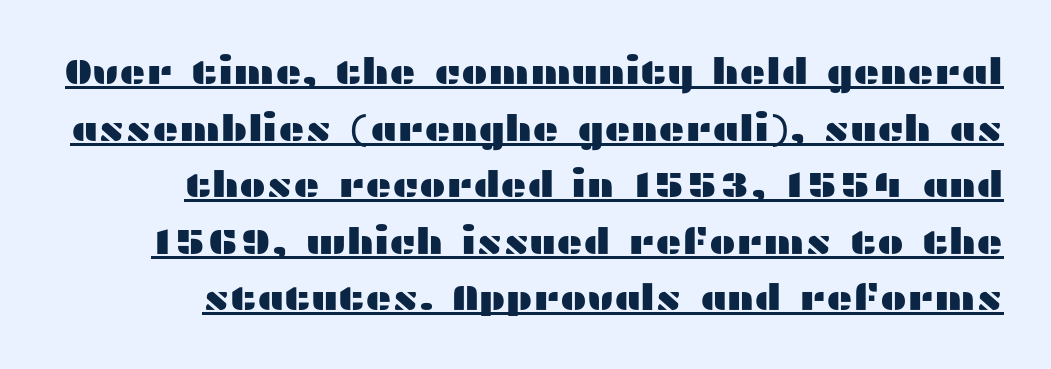
{"serif": "no", "italic": "no", "width": "wide", "stroke_contrast": "medium", "x_height": "medium", "monospaced": "no", "underline": "yes", "line_spacing": "normal", "line_spacing_ratio": 1.57, "letter_spacing": "normal", "letter_spacing_em": 0.0, "glyph_px": 36}
